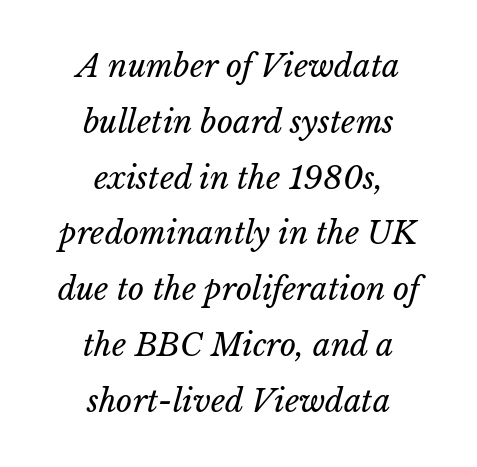
The image shows 31 px regular-weight type; set centered, line spacing 1.8x, normal letter spacing, not underlined; low stroke contrast and a medium x-height.
